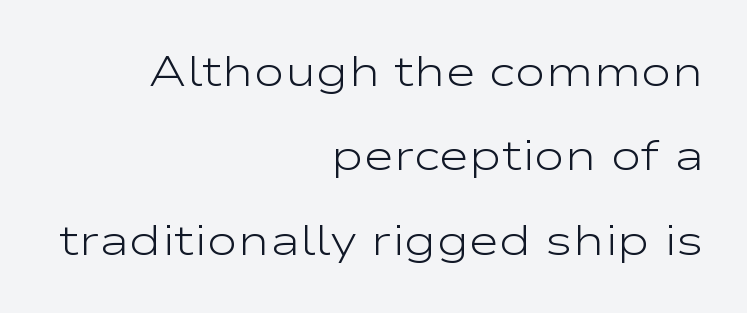
The image shows 42 px light, wide sans-serif type, upright; set right-aligned, loose line spacing (2.01x), normal letter spacing, not underlined; low stroke contrast and a medium x-height.
